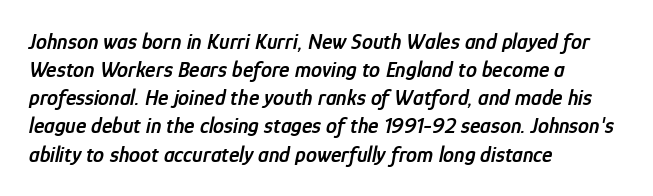
The image shows 22 px text type, italic (leaning right); set left-aligned, normal line spacing (1.28x), normal letter spacing, not underlined.
